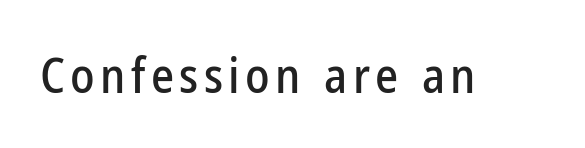
The image shows 49 px condensed sans-serif type, upright; set not underlined; low stroke contrast and a medium x-height.
